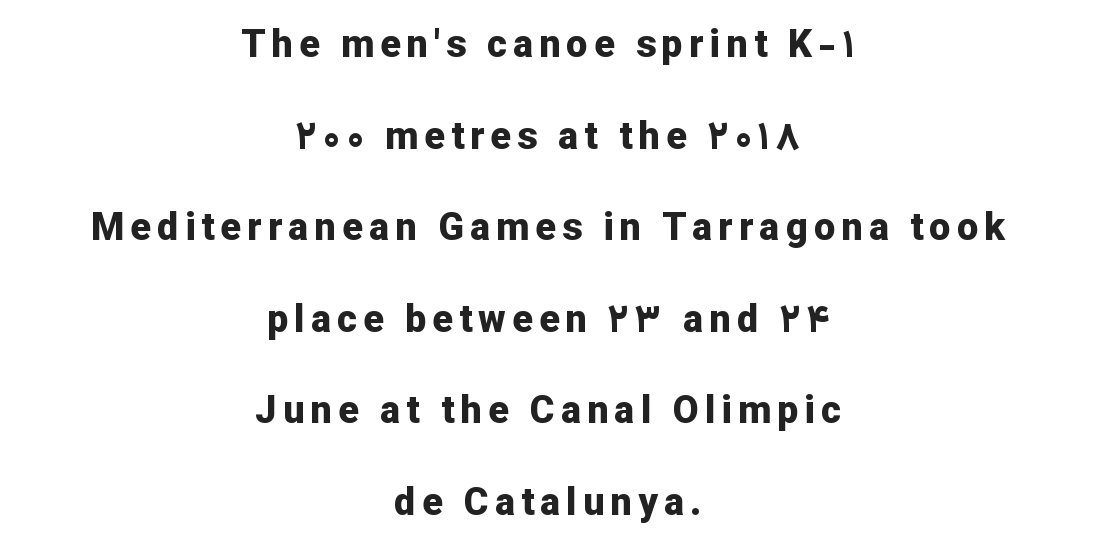
The image shows 38 px bold sans-serif type, upright; set centered, loose line spacing (2.41x), not underlined; low stroke contrast and a medium x-height.
